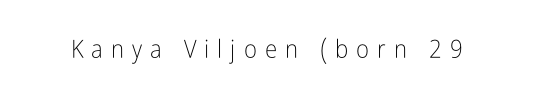
Nope, not italic — everything's standing straight. The cut favours lightness, reaching ordinary text weight at its darkest. A typesetter would call this heavily tracked-out type. Type without underlining.
